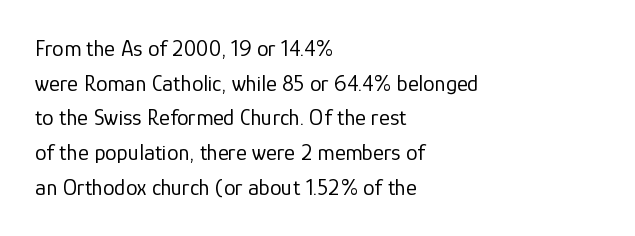
Q: Is the text bold? A: No.
Q: Is the text italic (slanted)? A: No, it is upright.
Q: Is the text underlined? A: No.
Q: How is the paragraph aligned? A: Left-aligned.
Q: Is the spacing between letters normal or unusually wide? A: Normal.
Q: Is the spacing between lines tight, normal or loose? A: Normal.
